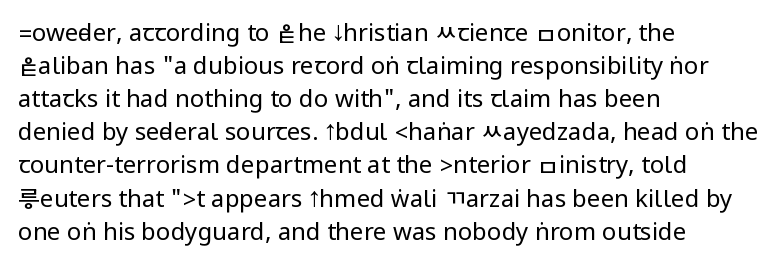
{"italic": "no", "bold": "no", "underline": "no", "align": "left", "line_spacing": "normal", "line_spacing_ratio": 1.38, "letter_spacing": "normal", "letter_spacing_em": 0.0, "glyph_px": 24}
